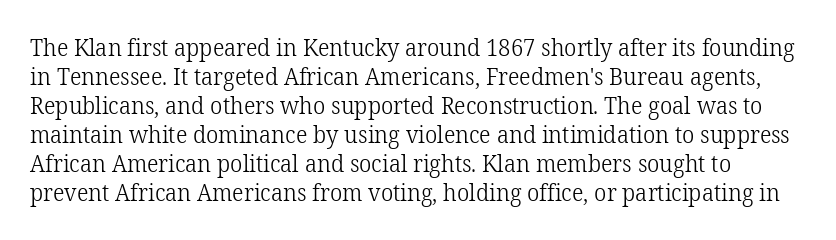
Weight: in the light-to-regular range. Compared with typical body copy, the letter spacing here is the same. Check the space under the baseline: it is left empty. In terms of posture, this sample is upright.
